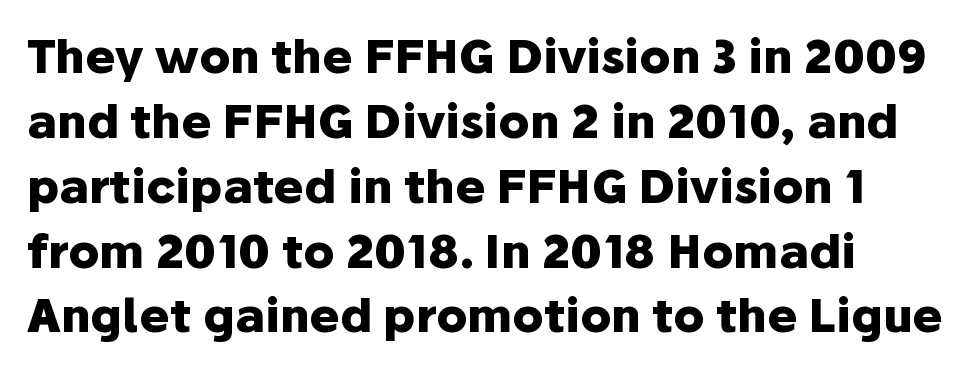
The image shows 46 px heavy sans-serif type, upright; set normal line spacing (1.41x), normal letter spacing, not underlined; low stroke contrast and a medium x-height.
